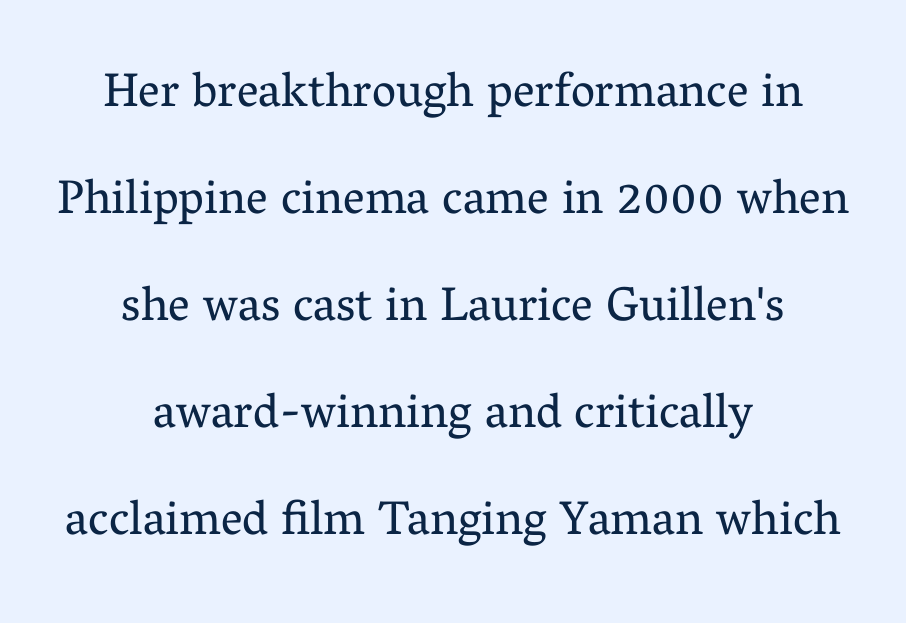
The image shows 48 px regular-weight serif type, upright; set centered, loose line spacing (2.23x), normal letter spacing, not underlined; medium stroke contrast and a medium x-height.
